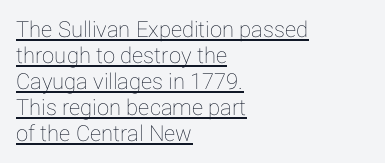
Q: Is the text italic (slanted)? A: No, it is upright.
Q: Is the text underlined? A: Yes.
Q: How is the paragraph aligned? A: Left-aligned.
Q: Is the spacing between letters normal or unusually wide? A: Normal.
